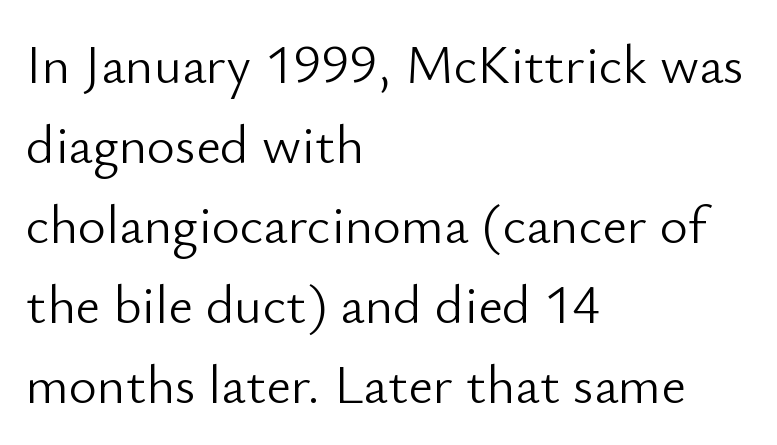
{"serif": "no", "italic": "no", "bold": "no", "weight": "light", "width": "normal", "stroke_contrast": "low", "x_height": "small", "monospaced": "no", "underline": "no", "align": "left", "line_spacing": "normal", "line_spacing_ratio": 1.48, "letter_spacing": "normal", "letter_spacing_em": 0.0, "glyph_px": 54}
